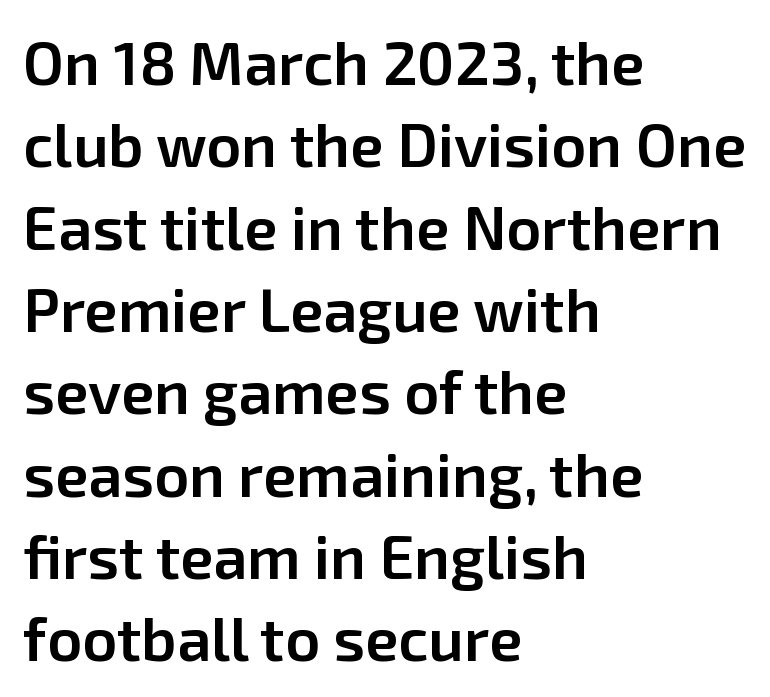
{"serif": "no", "italic": "no", "bold": "semi", "weight": "semibold", "width": "normal", "stroke_contrast": "low", "x_height": "medium", "monospaced": "no", "underline": "no", "align": "left", "line_spacing": "normal", "line_spacing_ratio": 1.35, "letter_spacing": "normal", "letter_spacing_em": 0.0, "glyph_px": 61}
